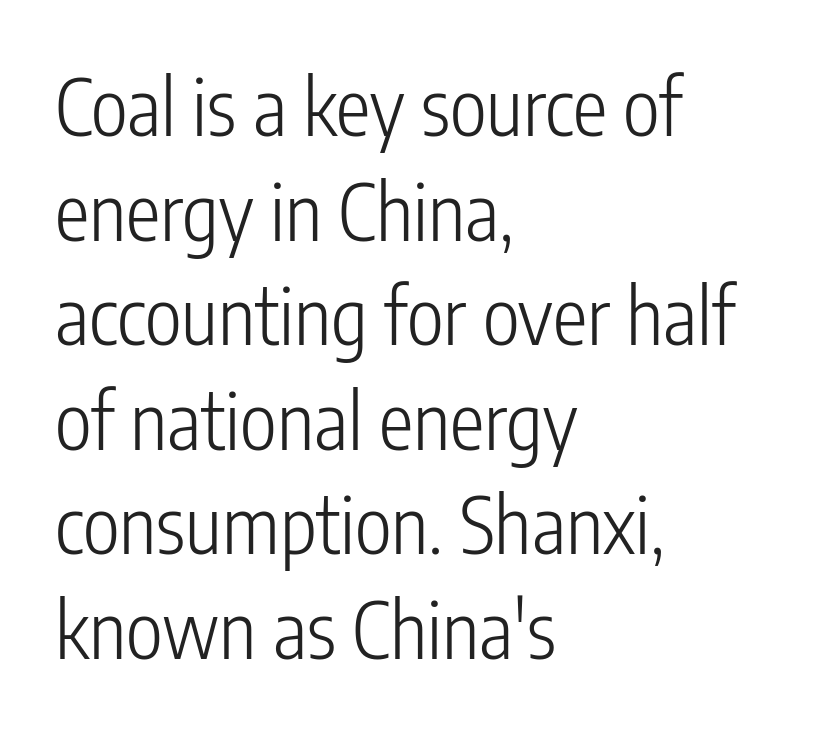
{"serif": "no", "italic": "no", "bold": "no", "weight": "light", "width": "condensed", "stroke_contrast": "low", "x_height": "medium", "monospaced": "no", "underline": "no", "align": "left", "line_spacing": "normal", "line_spacing_ratio": 1.34, "letter_spacing": "normal", "letter_spacing_em": 0.0, "glyph_px": 78}
